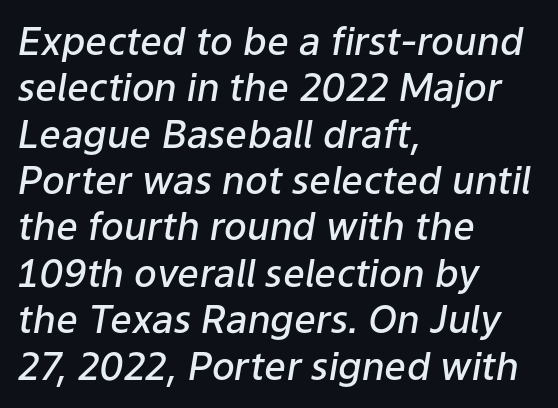
The image shows 38 px semibold type, italic (leaning right); set left-aligned, line spacing 1.22x, normal letter spacing, not underlined; low stroke contrast and a medium x-height.
